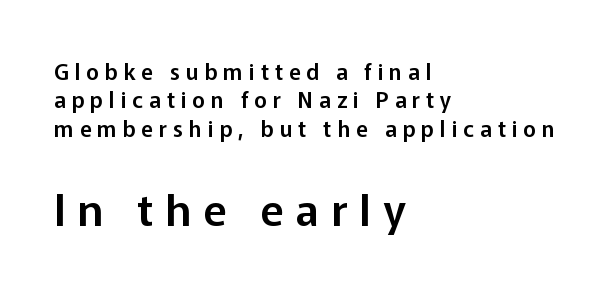
The image shows 44 px sans-serif type, upright; set left-aligned, normal line spacing (1.29x), unusually wide letter spacing (+0.27 em), not underlined; the second (bottom) block is 2.0x larger; low stroke contrast and a medium x-height.
